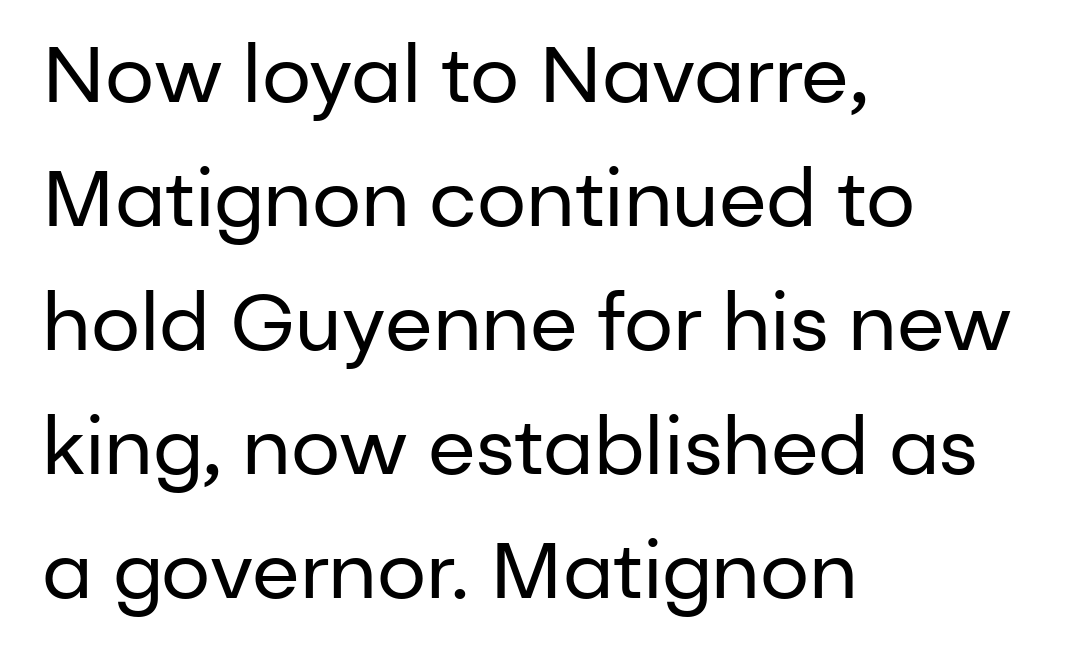
How are the letters spaced? Ordinarily, with no added tracking. Do the characters align in a grid? No, the font is proportional. The rendering uses a moderate line-height, typical for paragraphs. Every stem runs plumb, perpendicular to the baseline. Is the stroke heavy? The answer is a plain regular-or-lighter. Horizontally, the lines are justified to the leading edge only.
